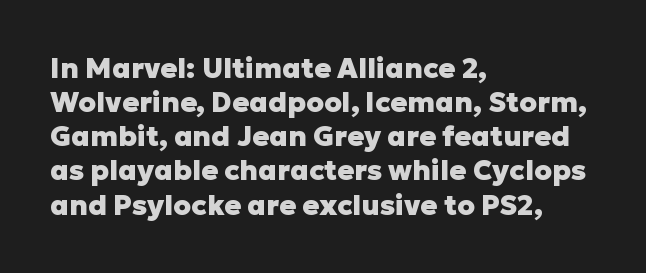
These lines are composed in type without serifs. You could not count columns in this text — the font is proportionally spaced. Pretty heavy lettering here — definitely bold. Teacher's note: observe the even left margin — that is flush-left alignment.
